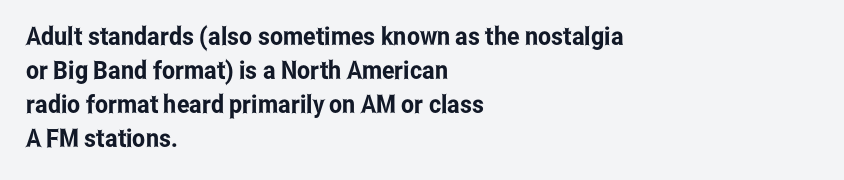
{"italic": "no", "underline": "no", "align": "left", "line_spacing": "normal", "line_spacing_ratio": 1.36, "letter_spacing": "normal", "letter_spacing_em": 0.0, "glyph_px": 25}
